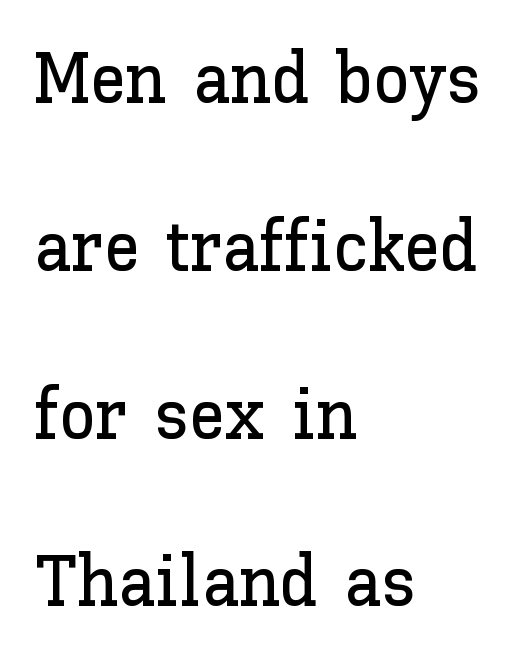
Q: Is the text italic (slanted)? A: No, it is upright.
Q: Is the text underlined? A: No.
Q: How is the paragraph aligned? A: Left-aligned.
Q: Is the spacing between letters normal or unusually wide? A: Normal.
Q: Is the spacing between lines tight, normal or loose? A: Loose.
Q: Width (condensed, normal, or wide)? A: Normal.
Q: Stroke contrast? A: Low.
Q: x-height? A: Medium.
Q: Monospaced? A: No.
